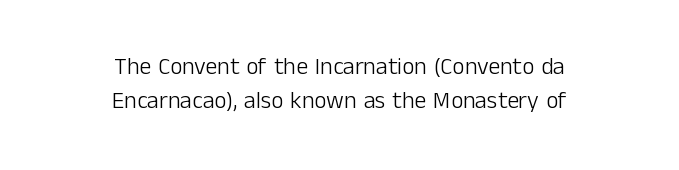
{"italic": "no", "bold": "no", "underline": "no", "align": "center", "line_spacing": "normal", "line_spacing_ratio": 1.43, "letter_spacing": "normal", "letter_spacing_em": 0.0, "glyph_px": 24}
